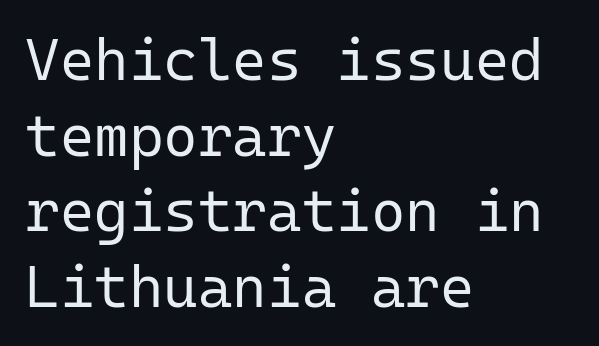
The passage shown is typed in a monospace face where columns stay perfectly aligned. Short note: letters normally spaced. All the whitespace from short lines collects on the right. Posture: straight, roman, zero tilt. Evenly set lines give the paragraph a standard silhouette.
